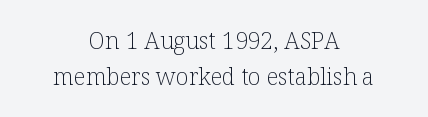
{"italic": "no", "bold": "no", "underline": "no", "align": "center", "line_spacing": "normal", "line_spacing_ratio": 1.58, "letter_spacing": "normal", "letter_spacing_em": 0.0, "glyph_px": 23}
